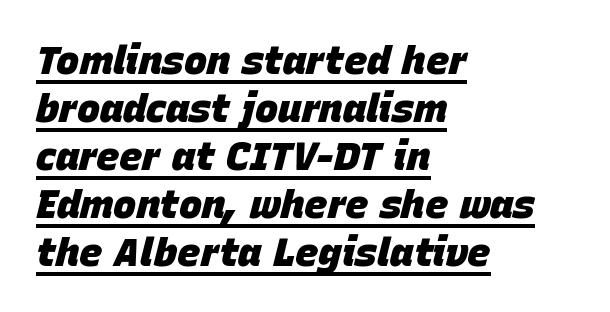
The image shows 39 px heavy type, italic (leaning right); set left-aligned, line spacing 1.23x, normal letter spacing, underlined; low stroke contrast and a large x-height.
